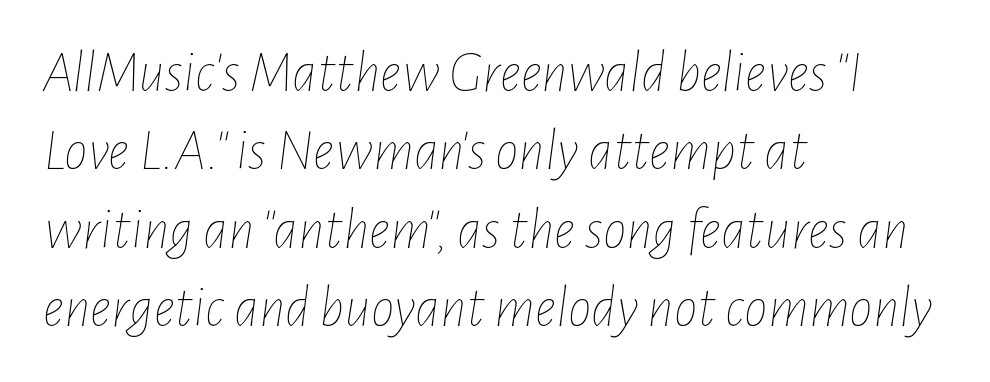
Q: Is the text bold? A: No.
Q: Is the text italic (slanted)? A: Yes, it leans right by about 7 degrees.
Q: Is the text underlined? A: No.
Q: How is the paragraph aligned? A: Left-aligned.
Q: Is the spacing between letters normal or unusually wide? A: Normal.
Q: Is the spacing between lines tight, normal or loose? A: Normal.
Q: Width (condensed, normal, or wide)? A: Condensed.
Q: Stroke contrast? A: Low.
Q: x-height? A: Medium.
Q: Monospaced? A: No.
